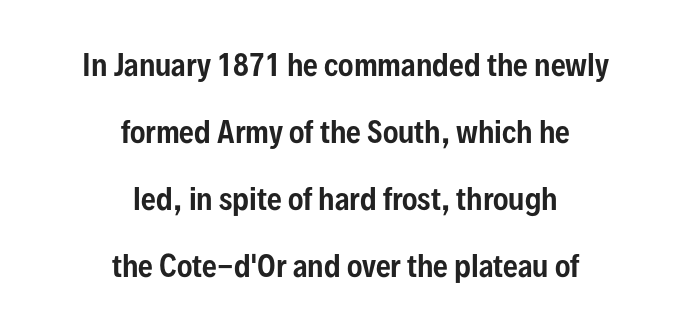
Each letter's strokes conclude bluntly, with no projecting serifs. If you folded the block vertically in half, each line would mirror itself in length. Is this a fixed-width face? No — the glyphs have proportional, varying widths. Tall strokes in this sample are plumb rather than angled. The rendering keeps characters at their native spacing. Honestly, the rows look like they've been pulled way apart.
